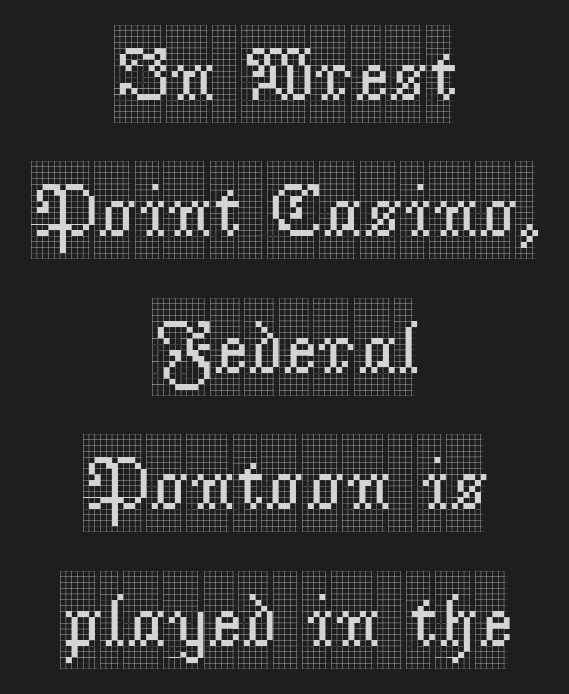
Q: Is the text italic (slanted)? A: No, it is upright.
Q: Is the typeface a serif or a sans-serif typeface? A: Serif.
Q: Is the text underlined? A: No.
Q: How is the paragraph aligned? A: Centered.
Q: Is the spacing between letters normal or unusually wide? A: Normal.
Q: Width (condensed, normal, or wide)? A: Condensed.
Q: x-height? A: Large.
Q: Monospaced? A: No.
